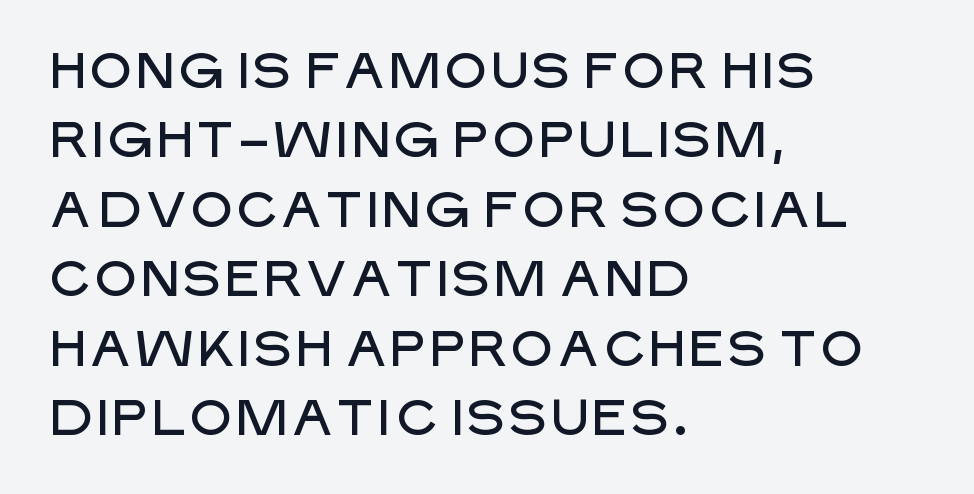
Q: Is the text italic (slanted)? A: No, it is upright.
Q: Is the typeface a serif or a sans-serif typeface? A: Sans-serif.
Q: Is the text underlined? A: No.
Q: How is the paragraph aligned? A: Left-aligned.
Q: Is the spacing between letters normal or unusually wide? A: Normal.
Q: Is the spacing between lines tight, normal or loose? A: Normal.
Q: Width (condensed, normal, or wide)? A: Normal.
Q: Stroke contrast? A: Low.
Q: x-height? A: Large.
Q: Monospaced? A: No.
